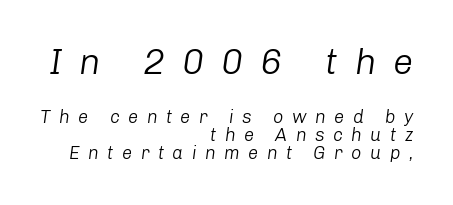
The image shows 36 px light type, italic (leaning right); set right-aligned, tight line spacing (1.02x), unusually wide letter spacing (+0.47 em), not underlined; the first (top) block is 2.0x larger; low stroke contrast and a medium x-height.
